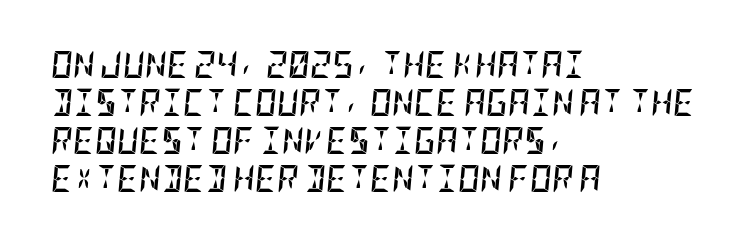
The image shows 27 px bold type, italic (leaning right); set left-aligned, normal line spacing (1.41x), normal letter spacing, not underlined.
